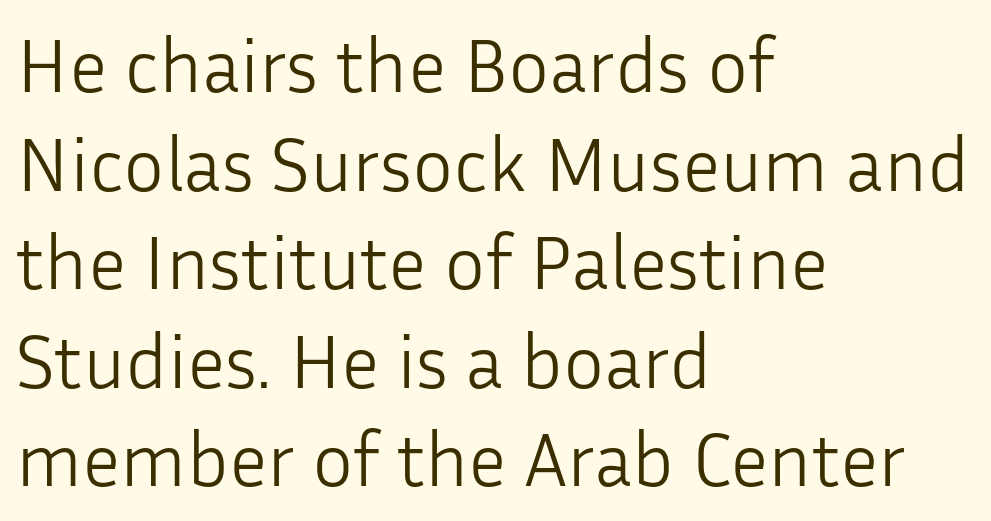
Descenders hang freely into open space. What kind of face is this? One without serifs — a sans. The setting favours the left margin, as ordinary paragraphs usually do. The weight would be labelled regular, book, light, or lighter still.
